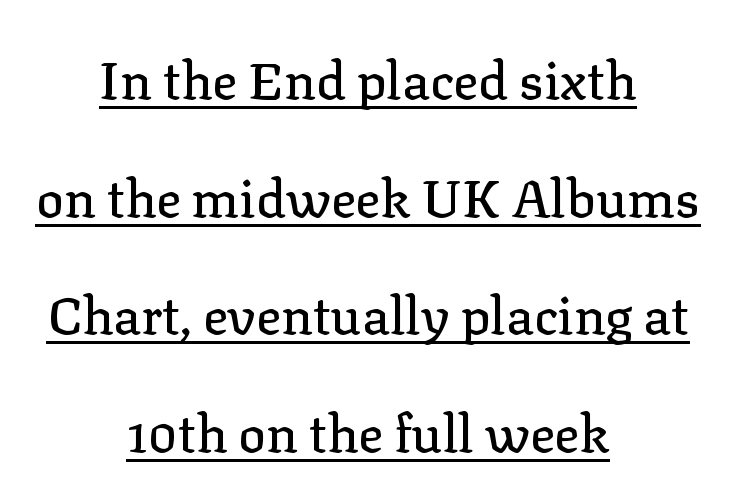
The image shows 52 px serif type, upright; set centered, loose line spacing (2.26x), normal letter spacing, underlined; low stroke contrast and a medium x-height.
